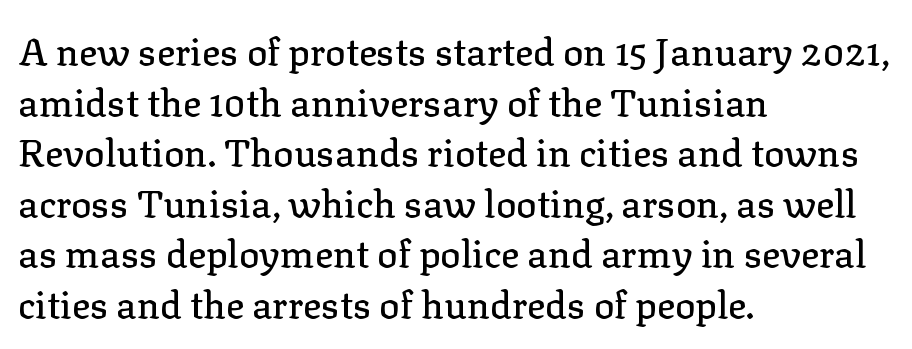
{"serif": "yes", "italic": "no", "width": "normal", "stroke_contrast": "low", "x_height": "medium", "monospaced": "no", "underline": "no", "align": "left", "line_spacing": "normal", "line_spacing_ratio": 1.33, "letter_spacing": "normal", "letter_spacing_em": 0.0, "glyph_px": 38}
